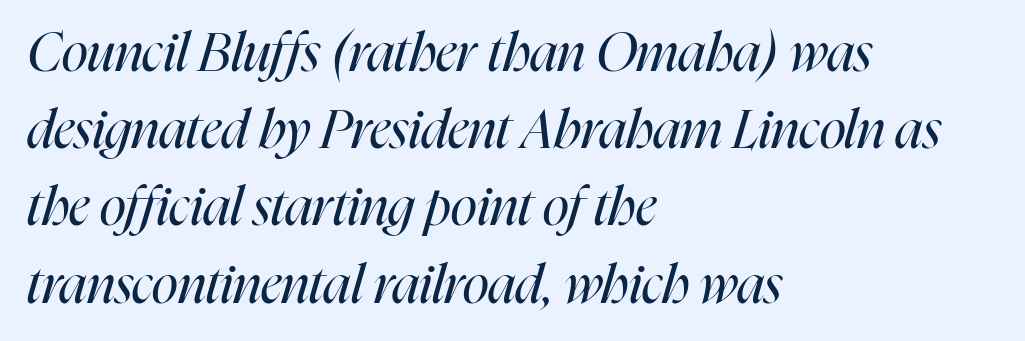
The space beneath each line is pristine and unruled. Line beginnings align vertically; line endings do not. Note the varied advance widths — an 'i' is clearly narrower than an 'm'. Leading: standard. If you drew a line through each stem, it would be angled. Each word holds together tightly as a unit, with standard inter-letter gaps.
